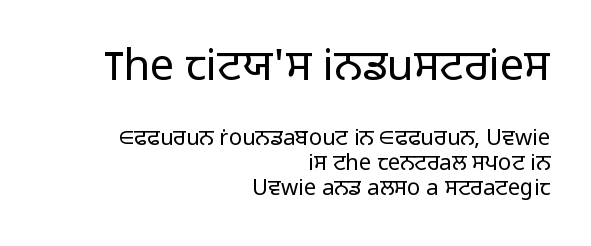
{"serif": "no", "italic": "no", "bold": "no", "weight": "light", "width": "normal", "stroke_contrast": "low", "x_height": "medium", "monospaced": "no", "underline": "no", "align": "right", "line_spacing": "tight", "line_spacing_ratio": 1.15, "letter_spacing": "normal", "letter_spacing_em": 0.0, "larger_block": "first", "size_ratio": 1.95, "glyph_px": 43}
